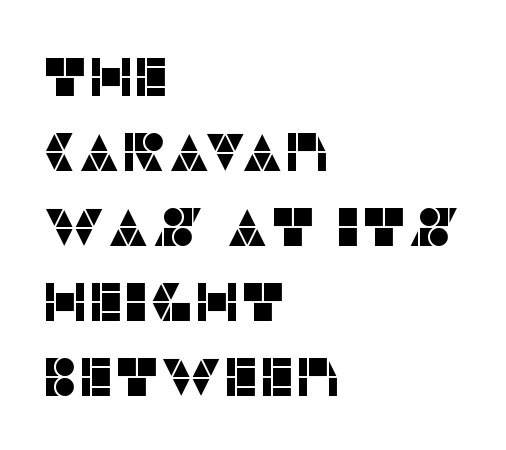
Q: Is the text italic (slanted)? A: No, it is upright.
Q: Is the typeface a serif or a sans-serif typeface? A: Sans-serif.
Q: Is the text underlined? A: No.
Q: How is the paragraph aligned? A: Left-aligned.
Q: Is the spacing between letters normal or unusually wide? A: Normal.
Q: Is the spacing between lines tight, normal or loose? A: Normal.
Q: Width (condensed, normal, or wide)? A: Normal.
Q: Stroke contrast? A: Low.
Q: x-height? A: Large.
Q: Monospaced? A: No.
